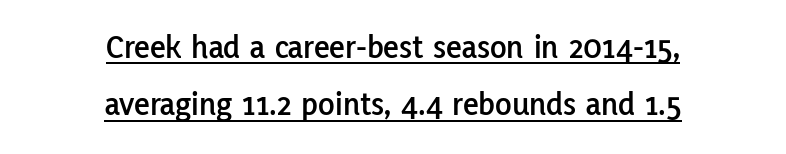
Q: Is the text italic (slanted)? A: No, it is upright.
Q: Is the typeface a serif or a sans-serif typeface? A: Sans-serif.
Q: Is the text underlined? A: Yes.
Q: How is the paragraph aligned? A: Centered.
Q: Is the spacing between letters normal or unusually wide? A: Normal.
Q: Is the spacing between lines tight, normal or loose? A: Normal.
Q: Width (condensed, normal, or wide)? A: Normal.
Q: Stroke contrast? A: Low.
Q: x-height? A: Medium.
Q: Monospaced? A: No.
